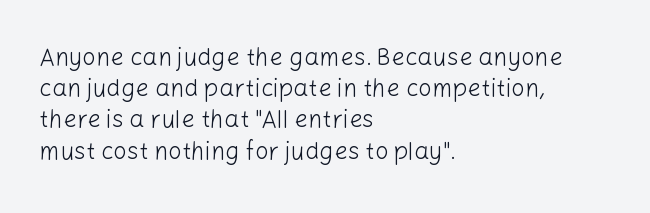
Q: Is the text bold? A: No.
Q: Is the text italic (slanted)? A: No, it is upright.
Q: Is the text underlined? A: No.
Q: How is the paragraph aligned? A: Left-aligned.
Q: Is the spacing between letters normal or unusually wide? A: Normal.
Q: Is the spacing between lines tight, normal or loose? A: Normal.
